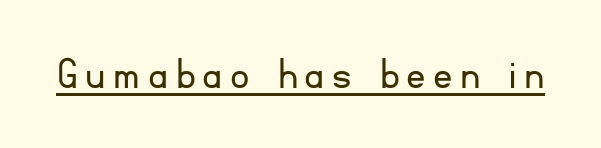
Posture: vertical. I'd call this a sans setting — the letters go barefoot. These glyphs show unthickened strokes, regular width or finer. A continuous stroke trails under the words, as in a hyperlink. Looks like regular typesetting: each glyph gets only the width it needs.
